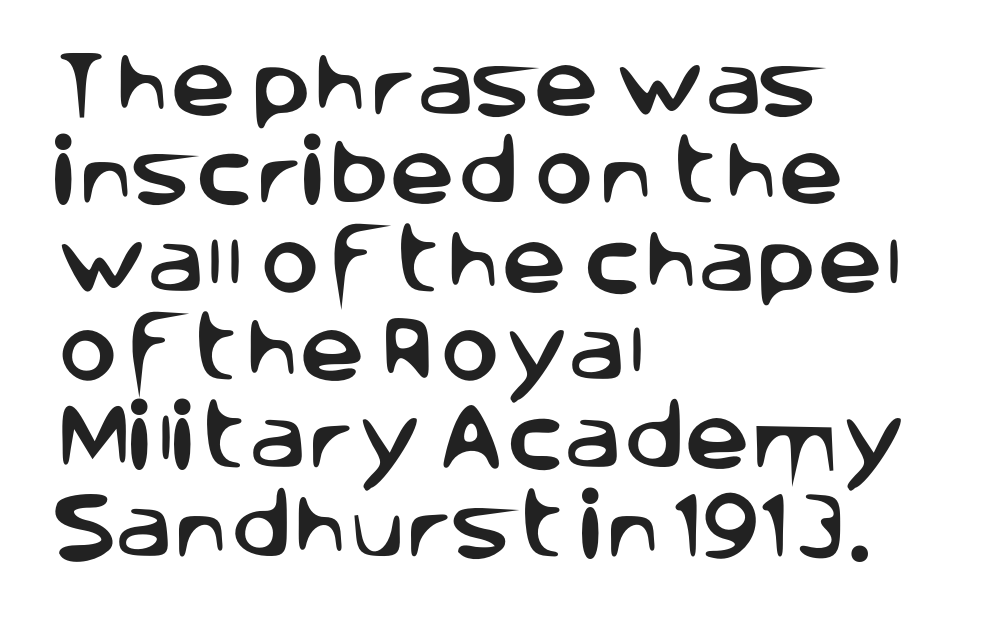
The image shows 73 px sans-serif type, upright; set left-aligned, line spacing 1.21x, normal letter spacing, not underlined; low stroke contrast and a large x-height.
